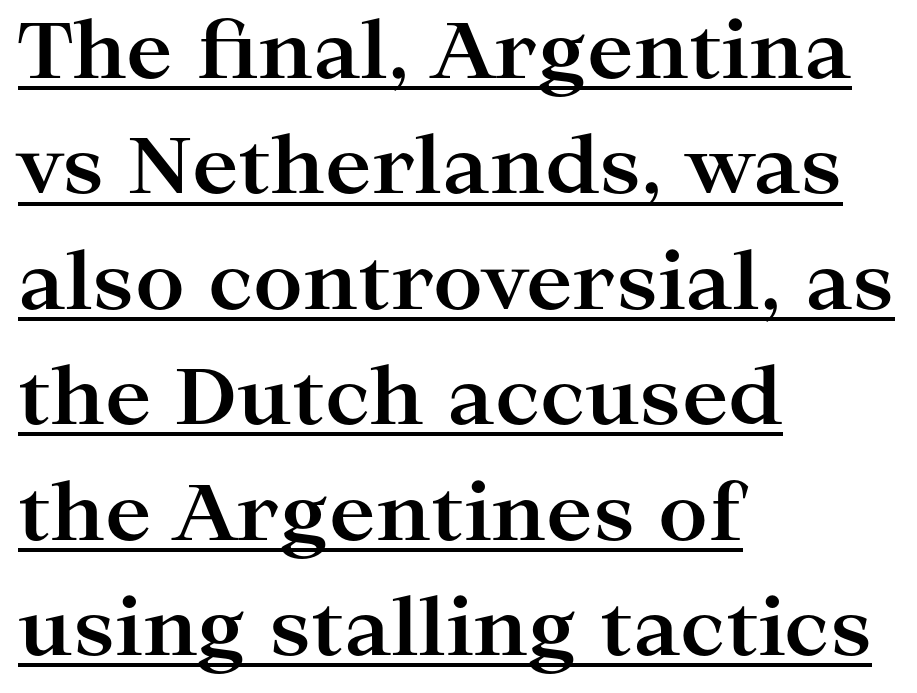
The image shows 78 px bold, wide serif type, upright; set left-aligned, normal line spacing (1.48x), normal letter spacing, underlined; high stroke contrast and a medium x-height.
